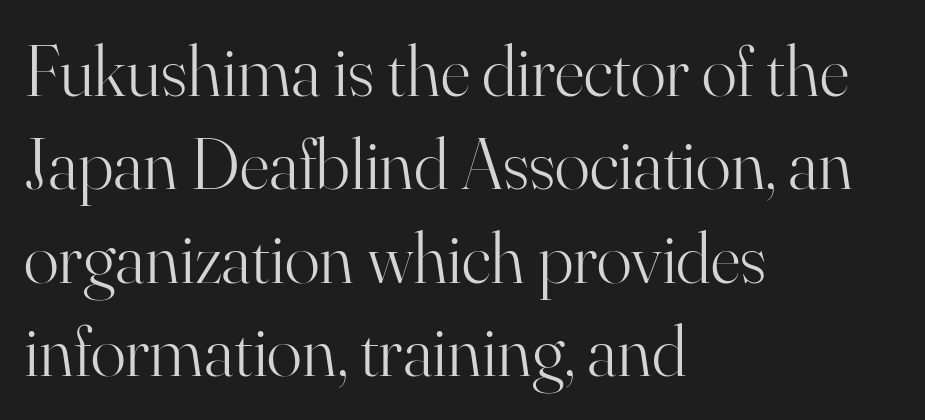
The image shows 73 px light serif type, upright; set left-aligned, normal line spacing (1.28x), normal letter spacing, not underlined; high stroke contrast and a small x-height.
